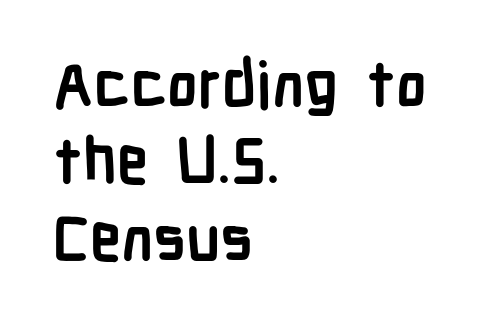
The image shows 63 px semibold, condensed sans-serif type, upright; set left-aligned, line spacing 1.22x, normal letter spacing, not underlined; low stroke contrast and a medium x-height.
